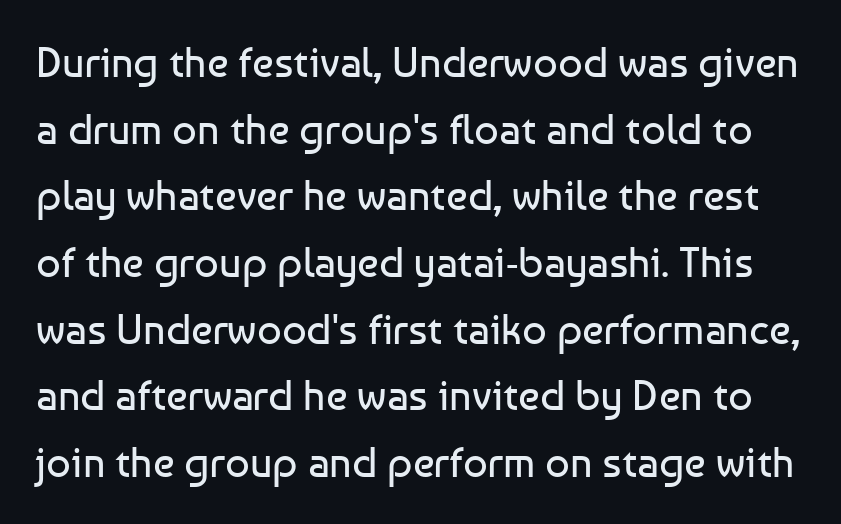
The lines sit at an ordinary, default distance from one another. Letter spacing: default. The font family rendered here belongs to the sans-serif group. Weight: in the light-to-regular range. Varying glyph widths throughout — classic text-font behaviour.
